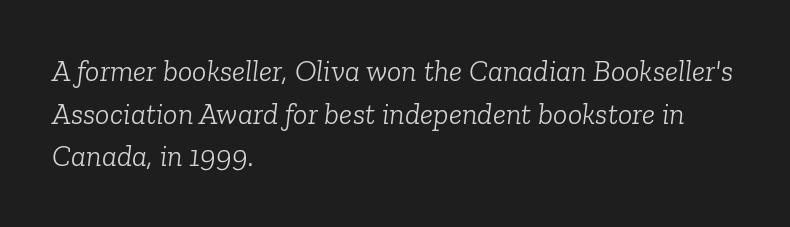
Q: Is the text bold? A: No.
Q: Is the text italic (slanted)? A: Yes, it leans right by about 6 degrees.
Q: Is the typeface a serif or a sans-serif typeface? A: Serif.
Q: Is the text underlined? A: No.
Q: How is the paragraph aligned? A: Left-aligned.
Q: Is the spacing between letters normal or unusually wide? A: Normal.
Q: Is the spacing between lines tight, normal or loose? A: Normal.
Q: Width (condensed, normal, or wide)? A: Normal.
Q: Stroke contrast? A: Low.
Q: x-height? A: Medium.
Q: Monospaced? A: No.
